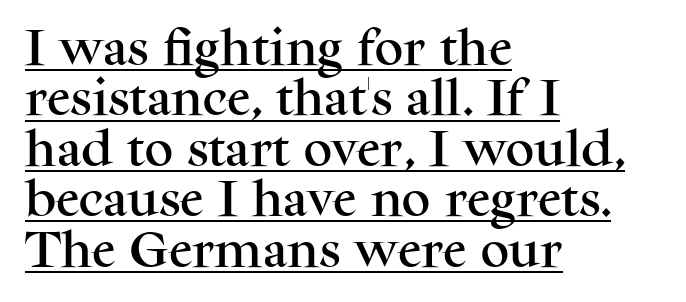
One glance says typical: line gaps are just what's usual. This sample has the flowing, uneven cadence of proportional lettering. Visually the block forms a straight wall on the left and a jagged coastline on the right. The horizontal fit of the characters is conventional and even. Yep, those are serifs on the letters.
